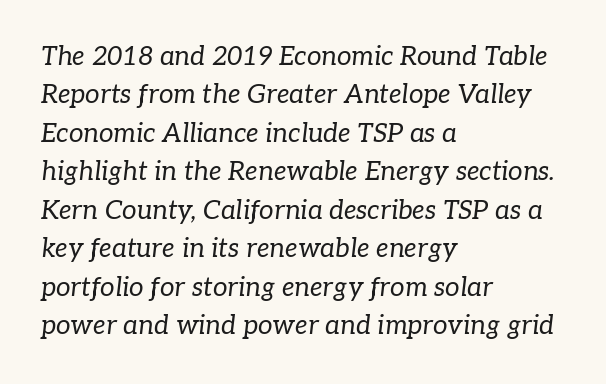
Q: Is the text bold? A: No.
Q: Is the text italic (slanted)? A: Yes, it leans right by about 7 degrees.
Q: Is the text underlined? A: No.
Q: How is the paragraph aligned? A: Left-aligned.
Q: Is the spacing between letters normal or unusually wide? A: Normal.
Q: Is the spacing between lines tight, normal or loose? A: Normal.
